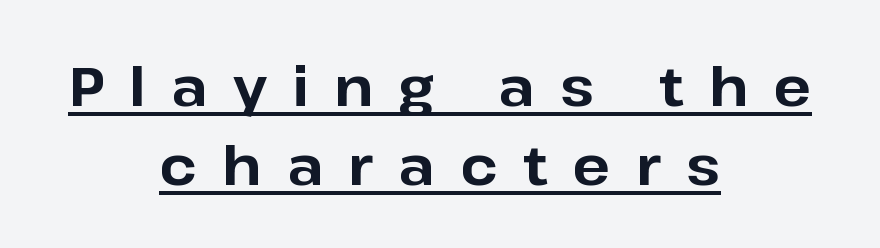
The specimen includes a rule beneath the text block's lines. You can tell from the bare stems that sans-serif type was used. The passage is arranged like a title page — every line centered. Designer's note — italics off, roman on. Observe the wide spacing: letters keep a clear distance from each other.
